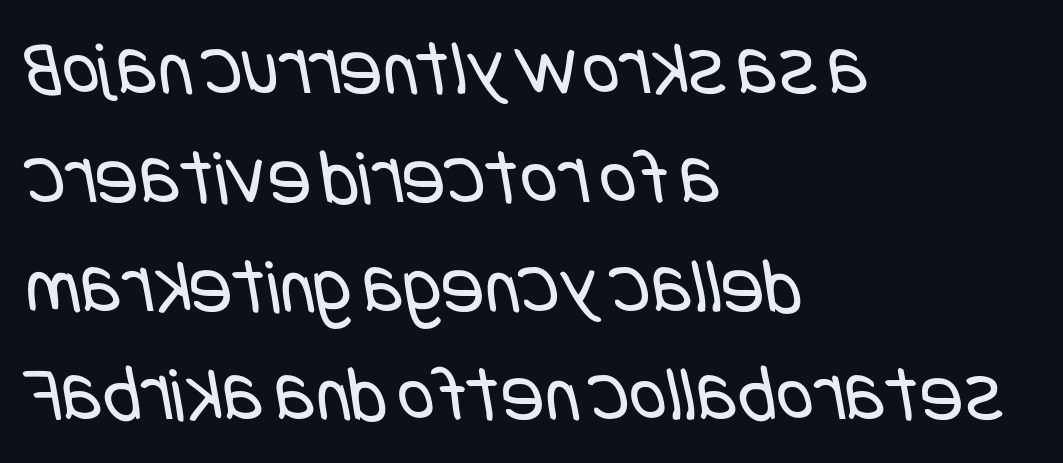
Q: Is the text bold? A: No.
Q: Is the typeface a serif or a sans-serif typeface? A: Sans-serif.
Q: Is the text underlined? A: No.
Q: How is the paragraph aligned? A: Left-aligned.
Q: Is the spacing between letters normal or unusually wide? A: Normal.
Q: Is the spacing between lines tight, normal or loose? A: Normal.
Q: Width (condensed, normal, or wide)? A: Condensed.
Q: Stroke contrast? A: Low.
Q: x-height? A: Large.
